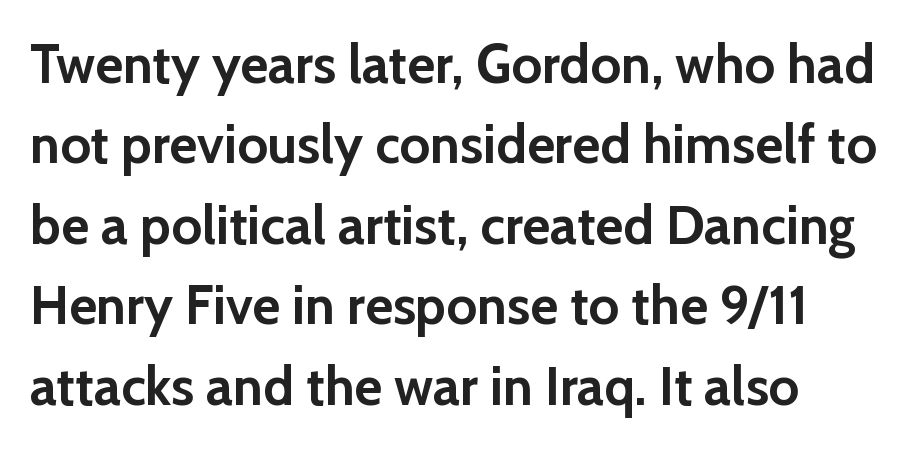
A normal amount of white space separates one row of letters from the next. The space beneath each line is pristine and unruled. You can tell it's not italic because the verticals are truly vertical. Inter-character spacing is left at the font's built-in metrics.
